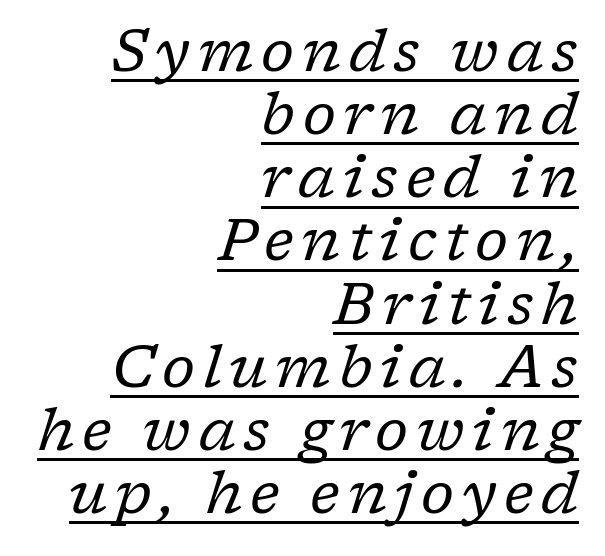
The image shows 59 px regular-weight serif type, italic (leaning right); set right-aligned, tight line spacing (1.07x), underlined; low stroke contrast and a medium x-height.
